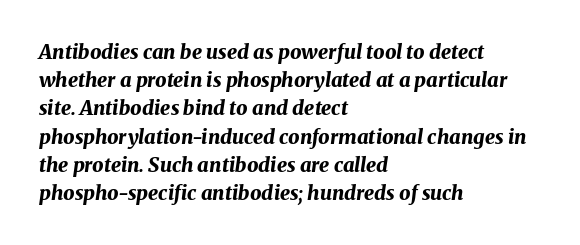
The image shows 20 px bold type, italic (leaning right); set left-aligned, normal line spacing (1.41x), normal letter spacing, not underlined.
